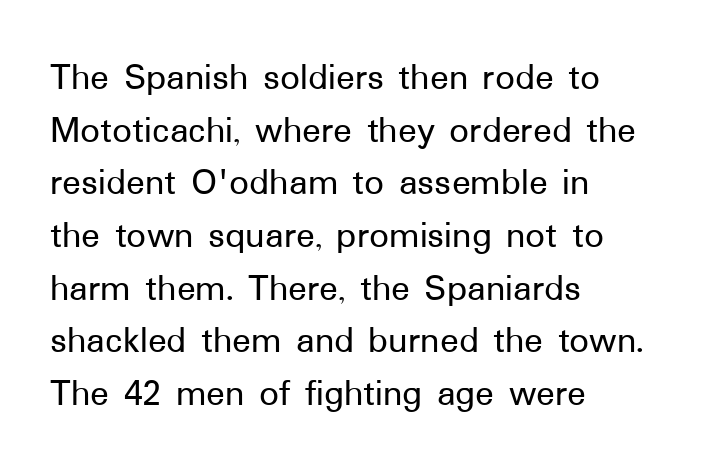
Q: Is the text italic (slanted)? A: No, it is upright.
Q: Is the typeface a serif or a sans-serif typeface? A: Sans-serif.
Q: Is the text underlined? A: No.
Q: How is the paragraph aligned? A: Left-aligned.
Q: Is the spacing between letters normal or unusually wide? A: Normal.
Q: Is the spacing between lines tight, normal or loose? A: Normal.
Q: Width (condensed, normal, or wide)? A: Normal.
Q: Stroke contrast? A: Low.
Q: x-height? A: Medium.
Q: Monospaced? A: No.
